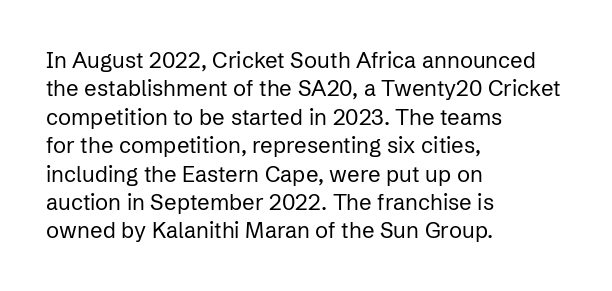
Q: Is the text bold? A: No.
Q: Is the text italic (slanted)? A: No, it is upright.
Q: Is the text underlined? A: No.
Q: How is the paragraph aligned? A: Left-aligned.
Q: Is the spacing between letters normal or unusually wide? A: Normal.
Q: Is the spacing between lines tight, normal or loose? A: Normal.
